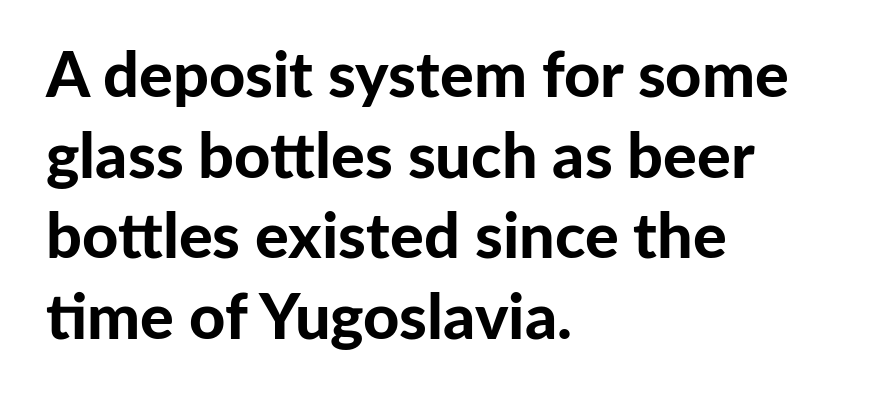
{"serif": "no", "italic": "no", "bold": "yes", "weight": "bold", "width": "normal", "stroke_contrast": "low", "x_height": "medium", "monospaced": "no", "underline": "no", "align": "left", "line_spacing": "normal", "line_spacing_ratio": 1.28, "letter_spacing": "normal", "letter_spacing_em": 0.0, "glyph_px": 63}
